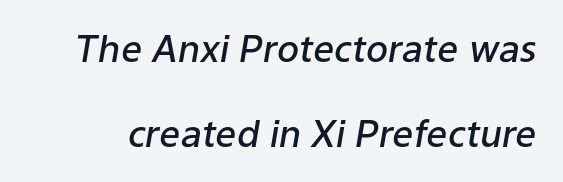
The image shows 37 px semibold type, italic (leaning right); set loose line spacing (2.29x), normal letter spacing, not underlined; low stroke contrast and a medium x-height.
